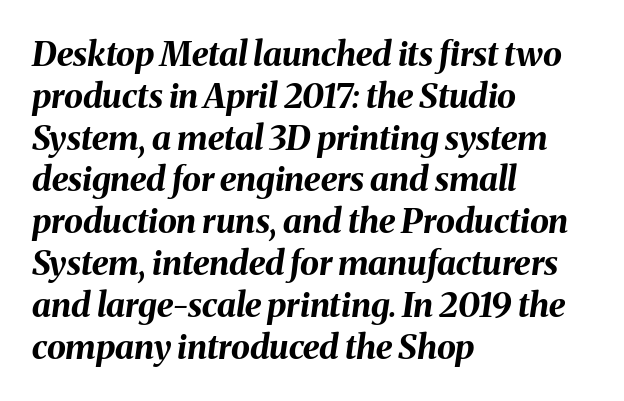
The face used here is proportionally spaced, like ordinary book or web type. Check under the words: just untouched page. One-word summary of the alignment: left. Students, this is bold: see how much ink each stroke carries.
